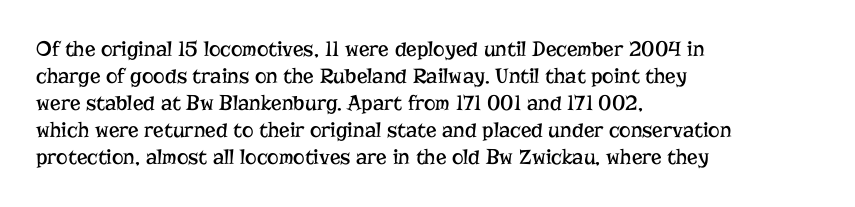
Beneath every word, the page is bare. The lettering holds an erect, upright posture throughout. Caption: face not bold, strokes unweighted. The gaps between neighbouring characters are ordinary and unremarkable.
